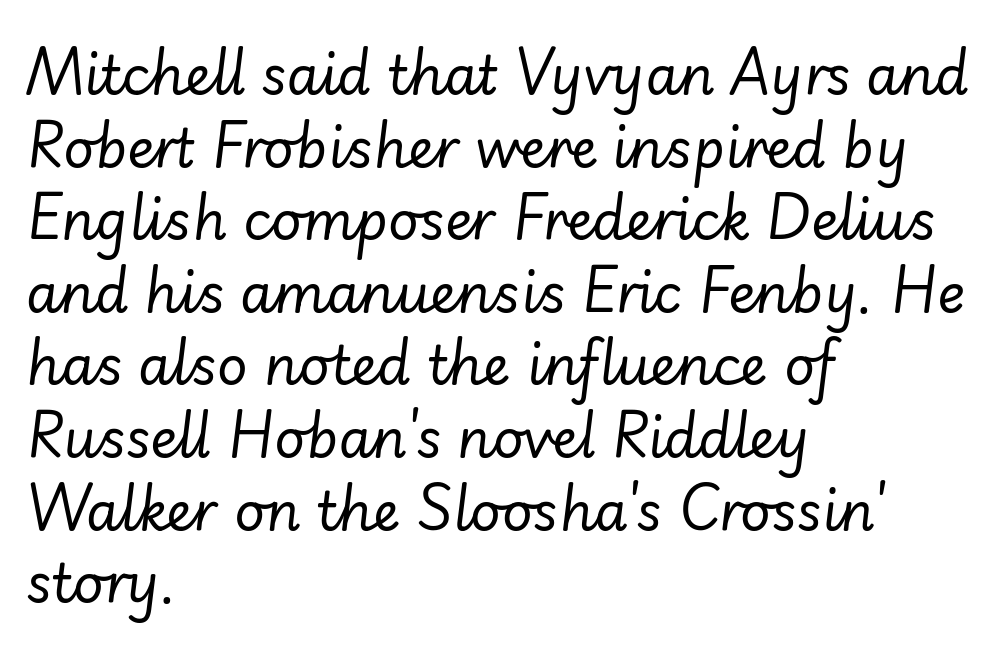
Alignment: flush left. Note the varied advance widths — an 'i' is clearly narrower than an 'm'. These glyphs show unthickened strokes, regular width or finer. The passage shown stacks its lines at a standard gap. Here the glyphs are tracked normally, forming tight word shapes. Descenders hang freely into open space.
